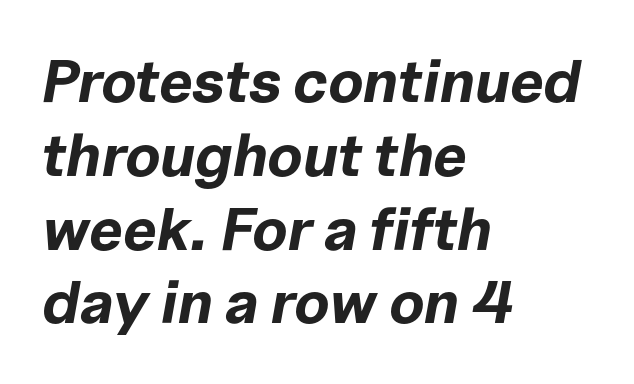
The image shows 60 px bold type, italic (leaning right); set left-aligned, line spacing 1.23x, normal letter spacing, not underlined; low stroke contrast and a medium x-height.
